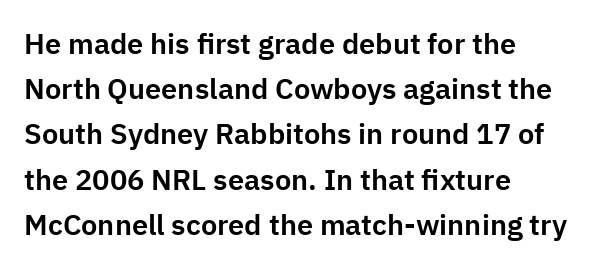
Q: Is the text italic (slanted)? A: No, it is upright.
Q: Is the typeface a serif or a sans-serif typeface? A: Sans-serif.
Q: Is the text underlined? A: No.
Q: How is the paragraph aligned? A: Left-aligned.
Q: Is the spacing between letters normal or unusually wide? A: Normal.
Q: Is the spacing between lines tight, normal or loose? A: Normal.
Q: Width (condensed, normal, or wide)? A: Normal.
Q: Stroke contrast? A: Low.
Q: x-height? A: Medium.
Q: Monospaced? A: No.
